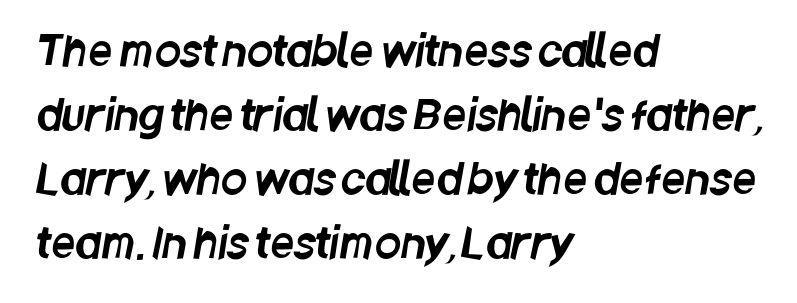
{"serif": "no", "width": "condensed", "stroke_contrast": "low", "x_height": "large", "monospaced": "no", "underline": "no", "align": "left", "line_spacing": "normal", "line_spacing_ratio": 1.52, "letter_spacing": "normal", "letter_spacing_em": 0.0, "glyph_px": 42}
